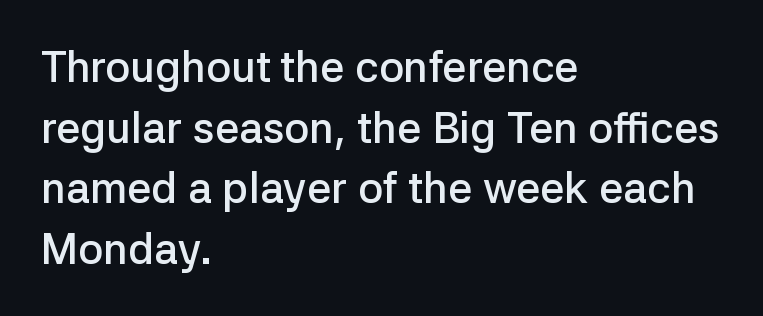
Each row of text sits above clean, open space. The rendering uses a semibold face; strokes are thickened but not to full bold. Nope, no serifs anywhere on these letters. How are the letters spaced? Ordinarily, with no added tracking.
